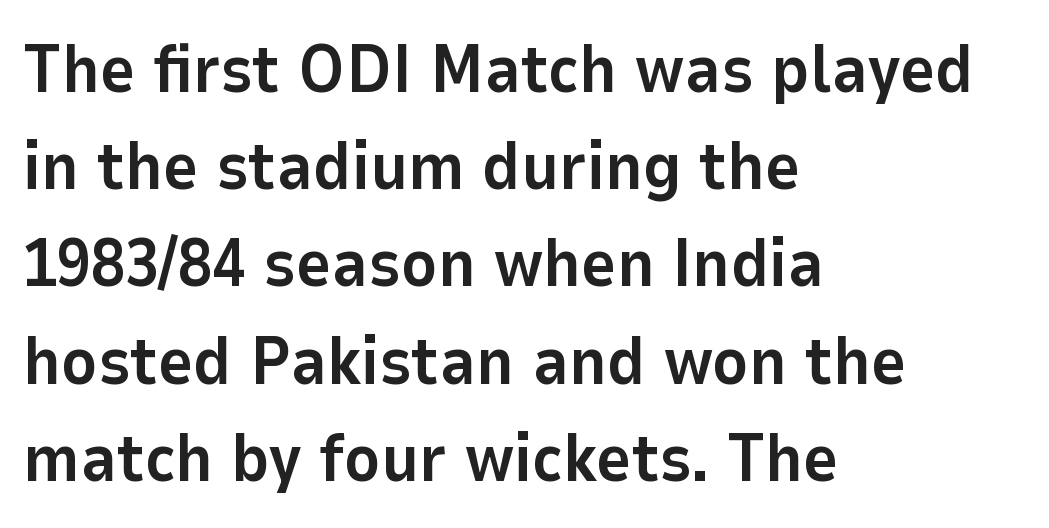
{"serif": "no", "italic": "no", "bold": "yes", "weight": "bold", "width": "normal", "stroke_contrast": "low", "x_height": "medium", "monospaced": "no", "underline": "no", "align": "left", "line_spacing": "normal", "line_spacing_ratio": 1.43, "letter_spacing": "normal", "letter_spacing_em": 0.0, "glyph_px": 68}
